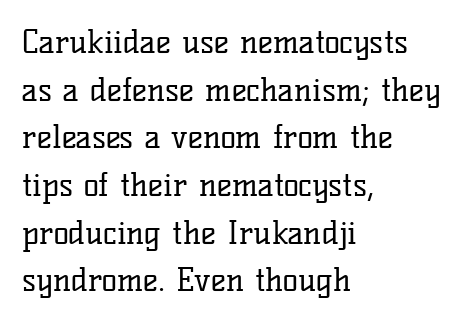
The image shows 32 px regular-weight serif type, upright; set left-aligned, normal line spacing (1.49x), normal letter spacing, not underlined; low stroke contrast and a medium x-height.
